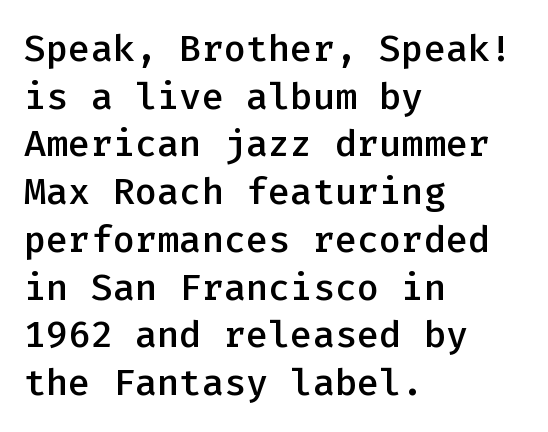
The image shows 37 px semibold sans-serif type, upright, monospaced; set left-aligned, normal line spacing (1.29x), normal letter spacing, not underlined; low stroke contrast and a medium x-height.
